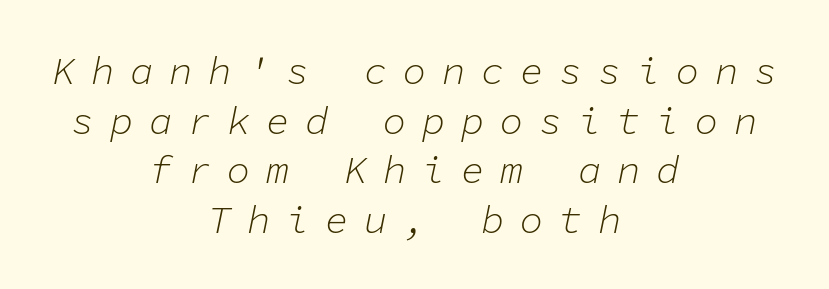
{"italic": "yes", "lean": "right", "slant_degrees": 11, "bold": "no", "weight": "light", "width": "normal", "stroke_contrast": "low", "x_height": "medium", "monospaced": "yes", "underline": "no", "align": "center", "line_spacing": "normal", "line_spacing_ratio": 1.27, "letter_spacing": "wide", "letter_spacing_em": 0.4, "glyph_px": 39}
